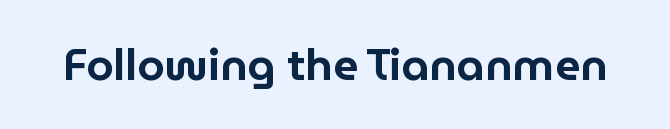
This rendering employs a face without finishing strokes, i.e., a sans-serif. The passage shown is typed in a proportional face where columns would drift. The gaps between neighbouring characters are ordinary and unremarkable. Do the letters lean? They stand straight. This rendering features lettering with no underline.
